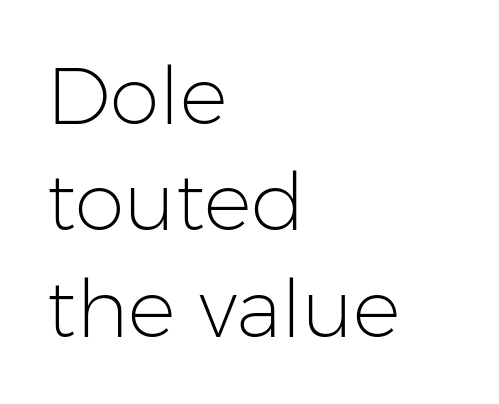
The image shows 80 px light sans-serif type, upright; set left-aligned, normal line spacing (1.33x), normal letter spacing, not underlined; low stroke contrast and a medium x-height.
